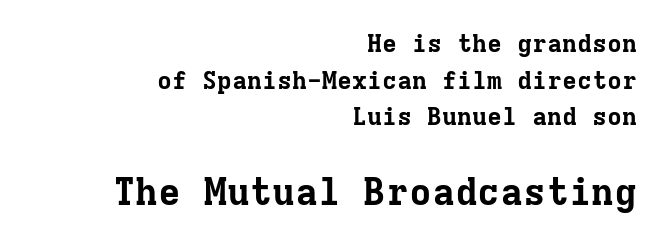
Q: Is the text bold? A: Yes.
Q: Is the text italic (slanted)? A: No, it is upright.
Q: Is the typeface a serif or a sans-serif typeface? A: Serif.
Q: Is the text underlined? A: No.
Q: How is the paragraph aligned? A: Right-aligned.
Q: Is the spacing between letters normal or unusually wide? A: Normal.
Q: Is the spacing between lines tight, normal or loose? A: Normal.
Q: Which block of text is set in a larger size, the first (top) or the second (bottom)? A: The second (bottom) one.
Q: Width (condensed, normal, or wide)? A: Normal.
Q: Stroke contrast? A: Low.
Q: x-height? A: Medium.
Q: Monospaced? A: Yes.
